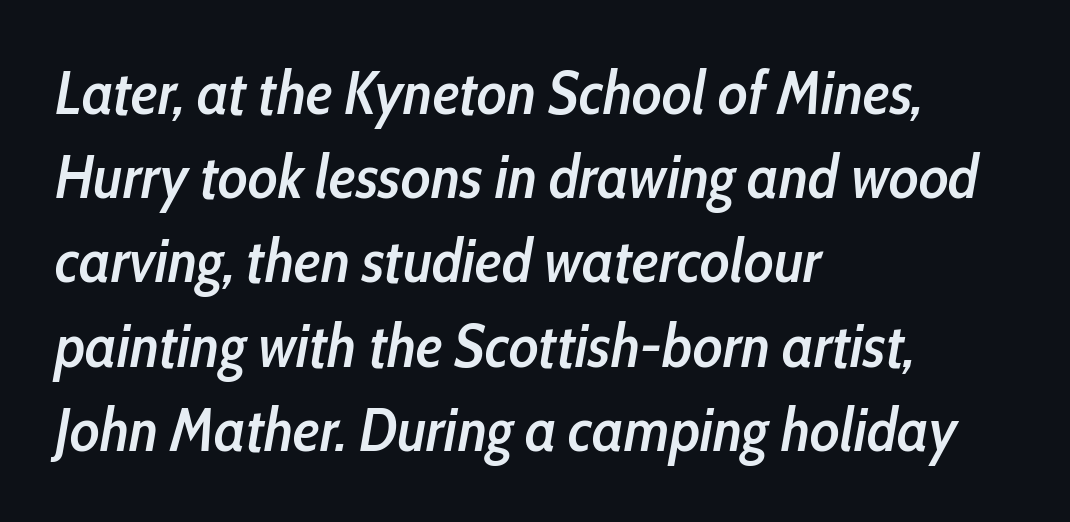
{"italic": "yes", "lean": "right", "slant_degrees": 10, "bold": "semi", "weight": "semibold", "width": "condensed", "stroke_contrast": "low", "x_height": "medium", "monospaced": "no", "underline": "no", "align": "left", "line_spacing": "normal", "line_spacing_ratio": 1.38, "letter_spacing": "normal", "letter_spacing_em": 0.0, "glyph_px": 61}
